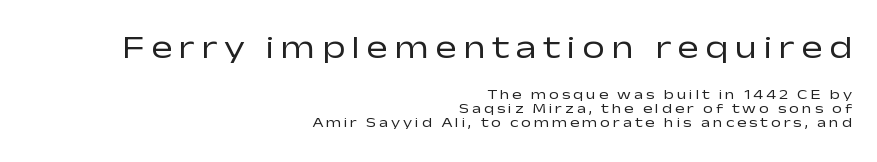
{"serif": "no", "italic": "no", "bold": "no", "weight": "regular", "width": "wide", "stroke_contrast": "low", "x_height": "medium", "monospaced": "no", "underline": "no", "align": "right", "line_spacing": "tight", "line_spacing_ratio": 1.03, "letter_spacing": "wide", "letter_spacing_em": 0.2, "larger_block": "first", "size_ratio": 2.29, "glyph_px": 32}
